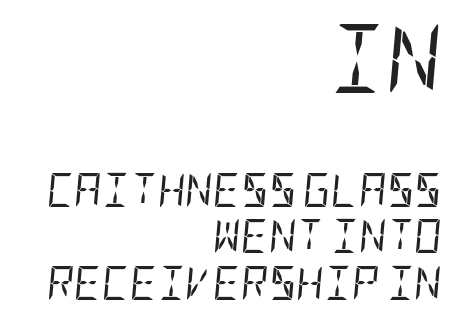
Alignment: flush right. Scale decreases going downward across the two blocks. This block has exactly the height ordinary leading produces. It's the slanting kind of type. The passage shown has conventional tracking throughout. Stroke mass is kept to a normal reading level or below.
